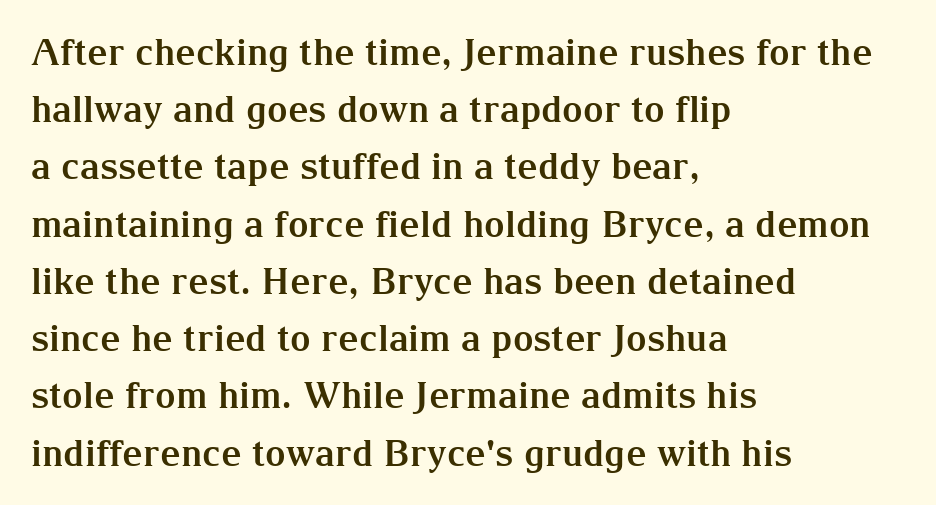
The image shows 36 px bold serif type, upright; set left-aligned, normal line spacing (1.59x), normal letter spacing, not underlined; medium stroke contrast and a medium x-height.
